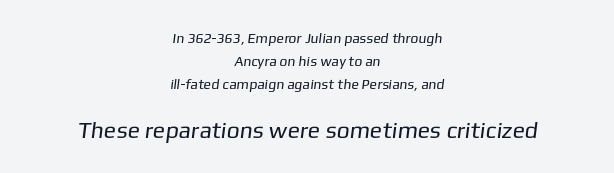
Q: Is the text bold? A: No.
Q: Is the text underlined? A: No.
Q: How is the paragraph aligned? A: Centered.
Q: Is the spacing between letters normal or unusually wide? A: Normal.
Q: Is the spacing between lines tight, normal or loose? A: Normal.
Q: Which block of text is set in a larger size, the first (top) or the second (bottom)? A: The second (bottom) one.
